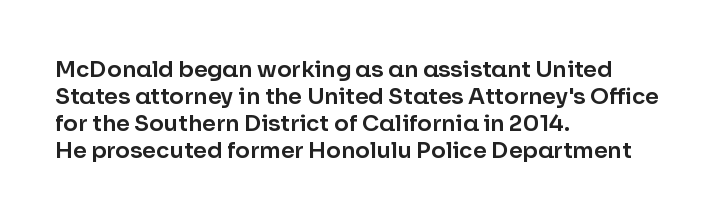
Is the block centered? No — it sits flush against the left margin. Beneath every word, the page is bare. What stands out about the letter spacing? Nothing — it is the standard amount. The lettering stays uniformly vertical, giving the passage a roman look.
